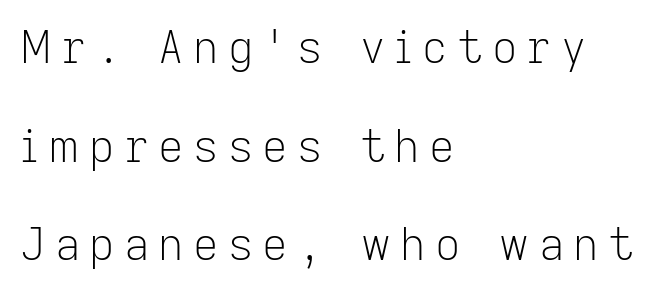
The image shows 44 px light sans-serif type, upright; set left-aligned, loose line spacing (2.24x), unusually wide letter spacing (+0.21 em), not underlined; low stroke contrast and a medium x-height.
